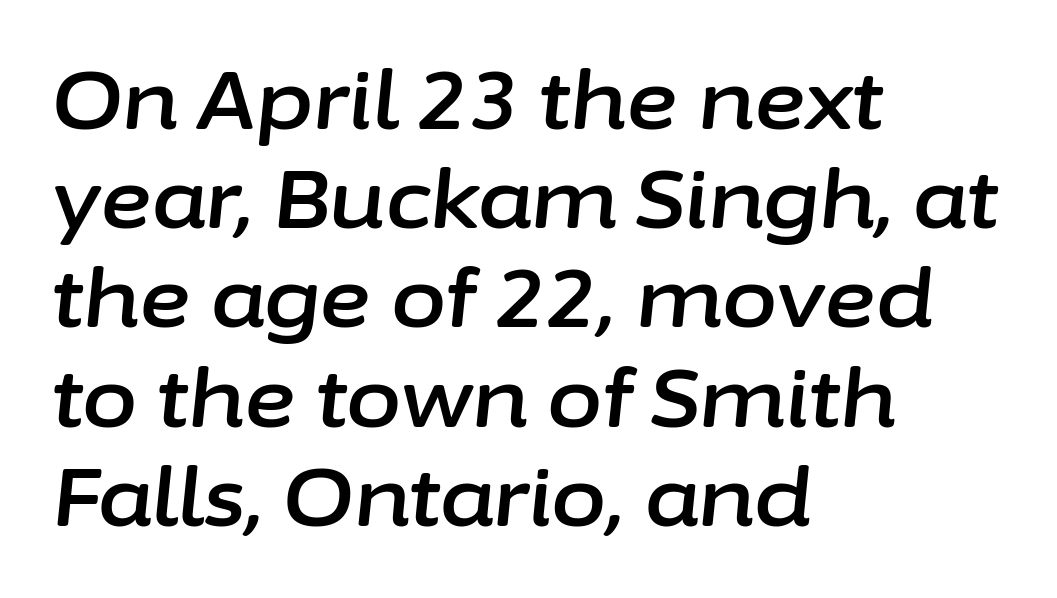
Which margin do the lines hug? The left one — the right edge is uneven. The words here are not underlined. The lettering tilts uniformly, giving the passage an italic look. Observe the ordinary spacing: letters are neighbours, not strangers.
